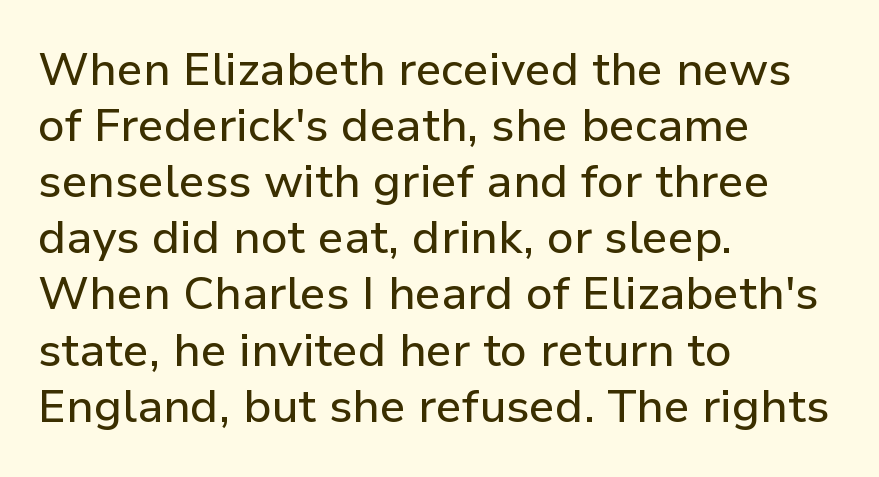
Proportional: the letters do not fall into vertical columns. The words here are not underlined. Italic? Not at all — the glyphs are vertical. The glyphs in this specimen are sans serif. Standard letterfit; no display-style spreading of the glyphs.
